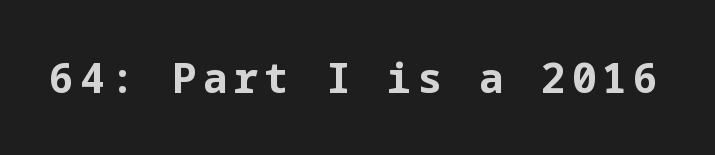
This rendering employs a face without finishing strokes, i.e., a sans-serif. Has an underline been added? It has not. Do the letters lean? They stand straight. A full-strength bold gives these letters their thick strokes.
